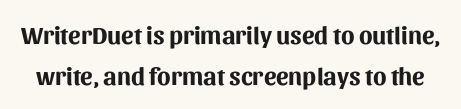
The image shows 25 px bold type, upright; set normal line spacing (1.65x), normal letter spacing, not underlined.
